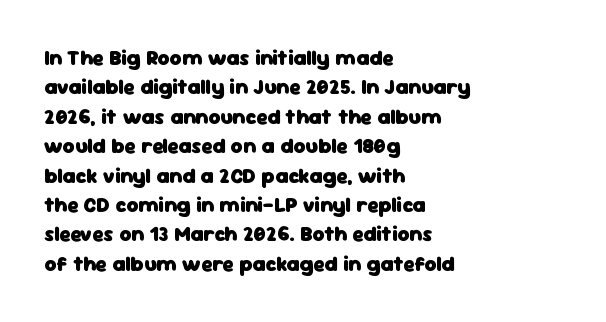
Posture: upright roman. Underlining? Definitely not there. Each line starts at the same left margin while the right side varies. Stroke thickness is high; the sample reads as a true bold. The block of text has a typical density, with ordinary space between rows.
